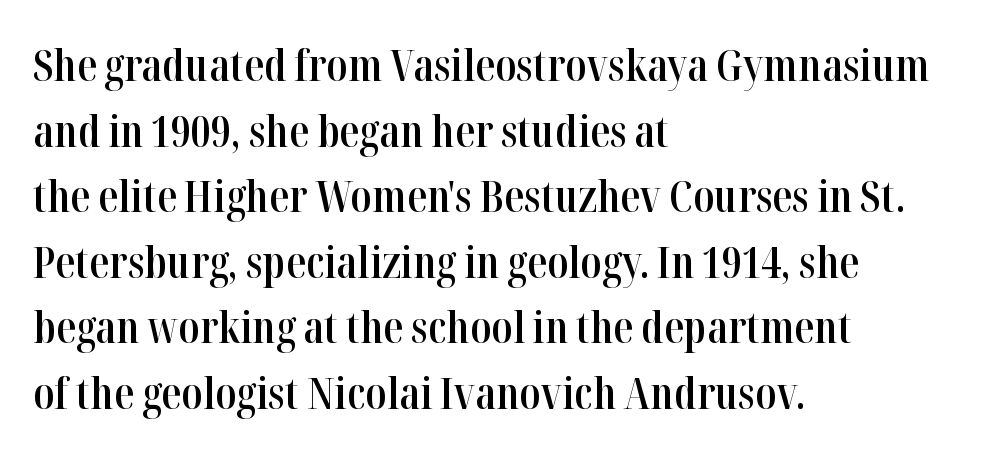
{"serif": "yes", "italic": "no", "bold": "semi", "weight": "semibold", "width": "condensed", "stroke_contrast": "high", "x_height": "medium", "monospaced": "no", "underline": "no", "align": "left", "line_spacing": "normal", "line_spacing_ratio": 1.49, "letter_spacing": "normal", "letter_spacing_em": 0.0, "glyph_px": 44}
